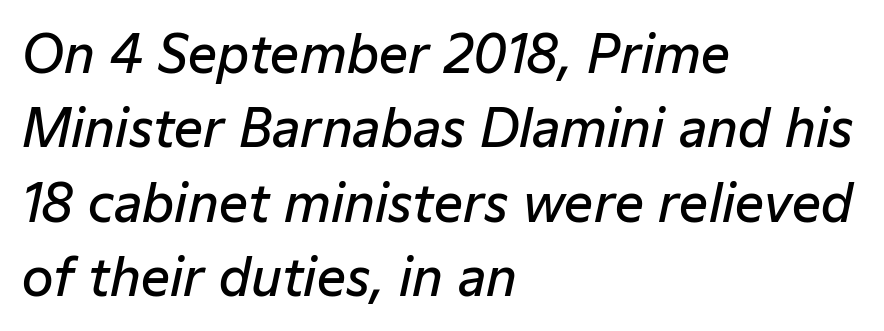
The image shows 51 px semibold type, italic (leaning right); set left-aligned, normal line spacing (1.46x), normal letter spacing, not underlined; low stroke contrast and a medium x-height.
